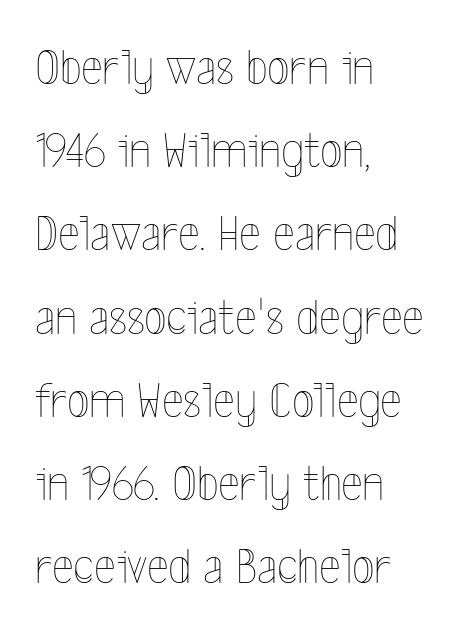
{"italic": "no", "bold": "no", "weight": "thin", "width": "condensed", "x_height": "medium", "monospaced": "no", "underline": "no", "align": "left", "line_spacing": "normal", "line_spacing_ratio": 1.6, "letter_spacing": "normal", "letter_spacing_em": 0.0, "glyph_px": 52}
